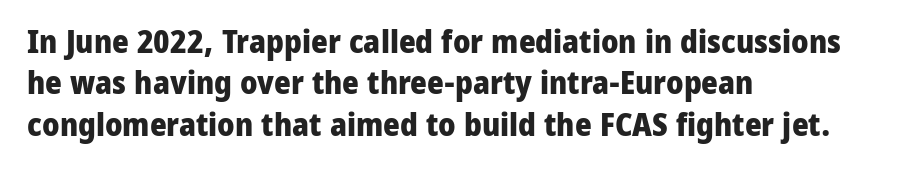
Q: Is the text bold? A: Yes.
Q: Is the text italic (slanted)? A: No, it is upright.
Q: Is the typeface a serif or a sans-serif typeface? A: Sans-serif.
Q: Is the text underlined? A: No.
Q: How is the paragraph aligned? A: Left-aligned.
Q: Is the spacing between letters normal or unusually wide? A: Normal.
Q: Is the spacing between lines tight, normal or loose? A: Normal.
Q: Width (condensed, normal, or wide)? A: Normal.
Q: Stroke contrast? A: Low.
Q: x-height? A: Medium.
Q: Monospaced? A: No.
